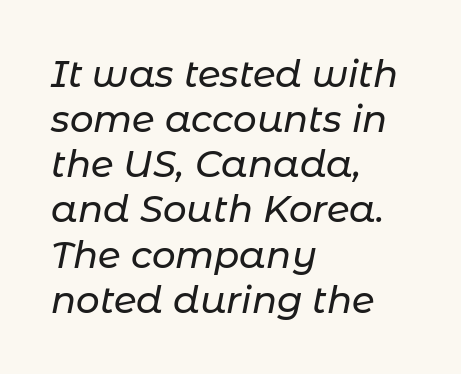
{"italic": "yes", "lean": "right", "slant_degrees": 11, "width": "normal", "stroke_contrast": "low", "x_height": "medium", "monospaced": "no", "underline": "no", "align": "left", "line_spacing_ratio": 1.22, "letter_spacing": "normal", "letter_spacing_em": 0.0, "glyph_px": 37}
